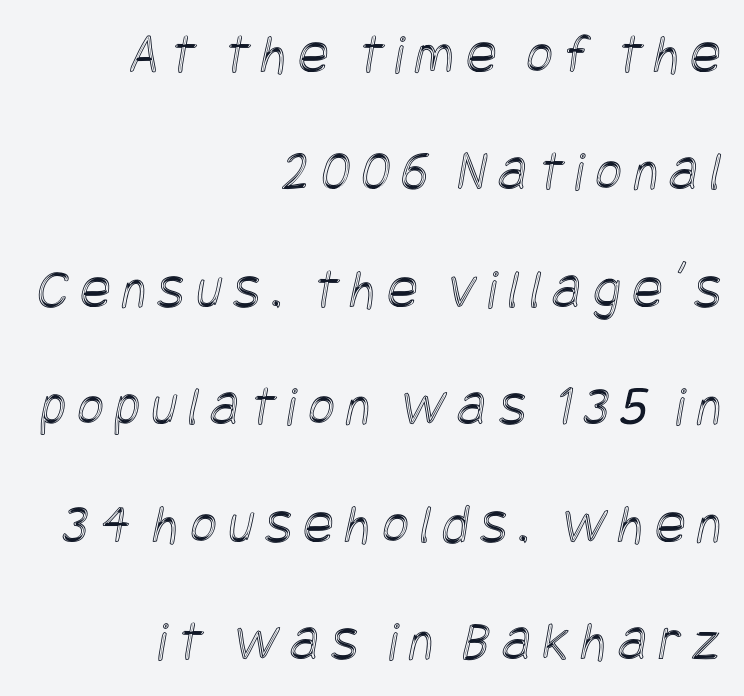
{"width": "condensed", "x_height": "large", "underline": "no", "align": "right", "line_spacing": "loose", "line_spacing_ratio": 2.06, "letter_spacing": "wide", "letter_spacing_em": 0.2, "glyph_px": 57}
